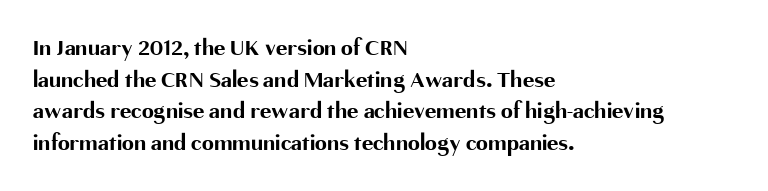
Q: Is the text bold? A: Yes.
Q: Is the text italic (slanted)? A: No, it is upright.
Q: Is the text underlined? A: No.
Q: How is the paragraph aligned? A: Left-aligned.
Q: Is the spacing between letters normal or unusually wide? A: Normal.
Q: Is the spacing between lines tight, normal or loose? A: Normal.
